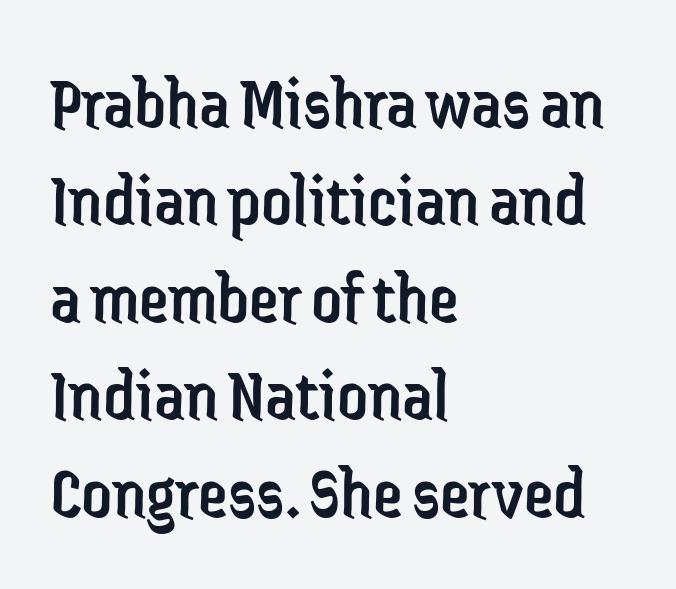
{"serif": "no", "italic": "no", "bold": "no", "weight": "regular", "width": "condensed", "stroke_contrast": "low", "x_height": "medium", "monospaced": "no", "underline": "no", "align": "left", "line_spacing": "normal", "line_spacing_ratio": 1.3, "letter_spacing": "normal", "letter_spacing_em": 0.0, "glyph_px": 75}
